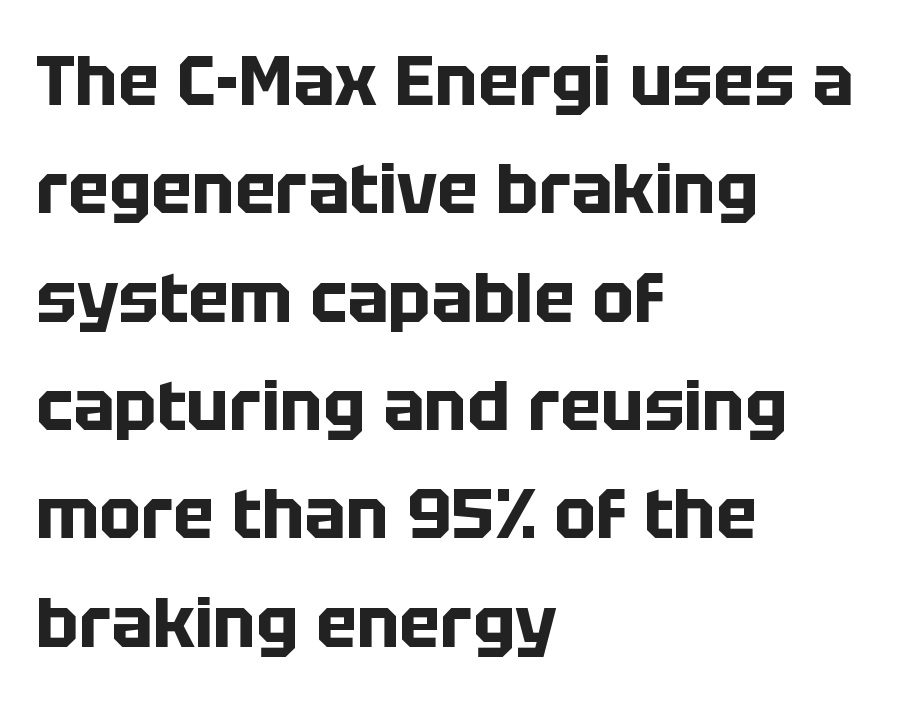
Short note: letters normally spaced. Letters rest on an invisible, unmarked baseline. Do the letters lean? They stand straight. Each letter keeps its own natural width here, so spacing adapts to shape. The typeface chosen for these lines omits serifs.
